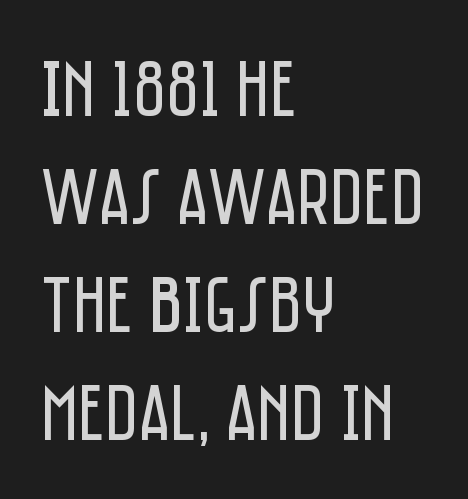
Quick note: interline space is typical. Are there feet on the stems? There aren't — it's a sans. Note the varied advance widths — an 'i' is clearly narrower than an 'm'. Heft: none added — not bold.
